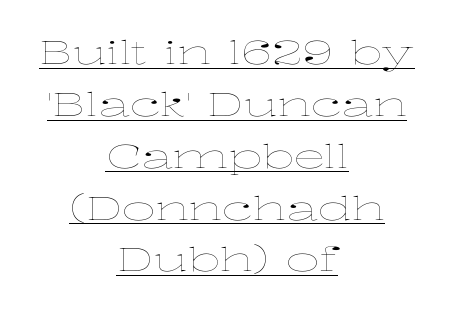
{"italic": "no", "bold": "no", "weight": "thin", "width": "wide", "stroke_contrast": "low", "x_height": "medium", "monospaced": "no", "underline": "yes", "align": "center", "line_spacing": "normal", "line_spacing_ratio": 1.62, "letter_spacing": "normal", "letter_spacing_em": 0.0, "glyph_px": 32}
